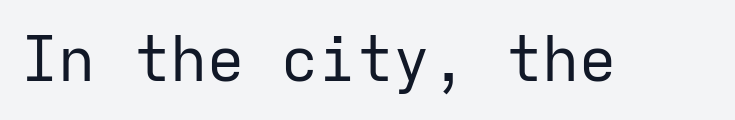
The image shows 62 px regular-weight sans-serif type, upright, monospaced; set normal letter spacing, not underlined; low stroke contrast and a medium x-height.
